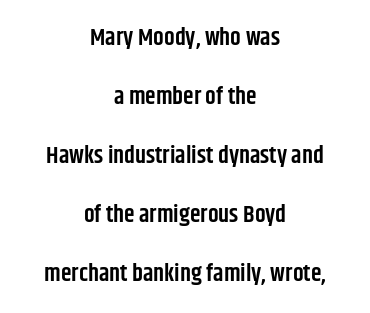
Q: Is the text bold? A: Semi-bold.
Q: Is the text italic (slanted)? A: No, it is upright.
Q: Is the text underlined? A: No.
Q: How is the paragraph aligned? A: Centered.
Q: Is the spacing between letters normal or unusually wide? A: Normal.
Q: Is the spacing between lines tight, normal or loose? A: Loose.
